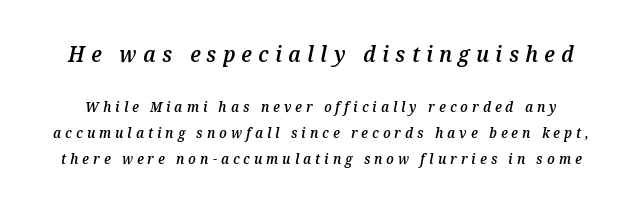
The image shows 22 px text type, italic (leaning right); set line spacing 1.87x, unusually wide letter spacing (+0.29 em), not underlined; the first (top) block is 1.57x larger.
